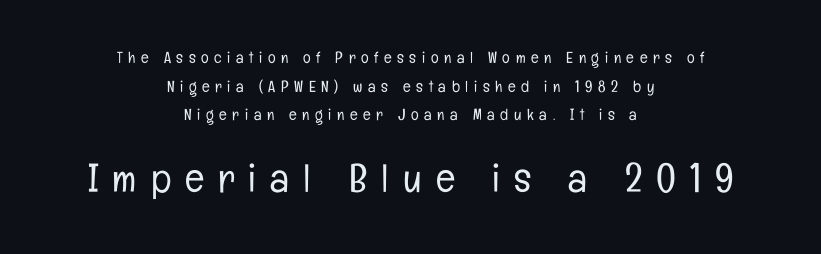
Q: Is the text bold? A: No.
Q: Is the text italic (slanted)? A: No, it is upright.
Q: Is the typeface a serif or a sans-serif typeface? A: Sans-serif.
Q: Is the text underlined? A: No.
Q: How is the paragraph aligned? A: Centered.
Q: Is the spacing between letters normal or unusually wide? A: Unusually wide.
Q: Which block of text is set in a larger size, the first (top) or the second (bottom)? A: The second (bottom) one.
Q: Width (condensed, normal, or wide)? A: Condensed.
Q: Stroke contrast? A: Low.
Q: x-height? A: Medium.
Q: Monospaced? A: No.
